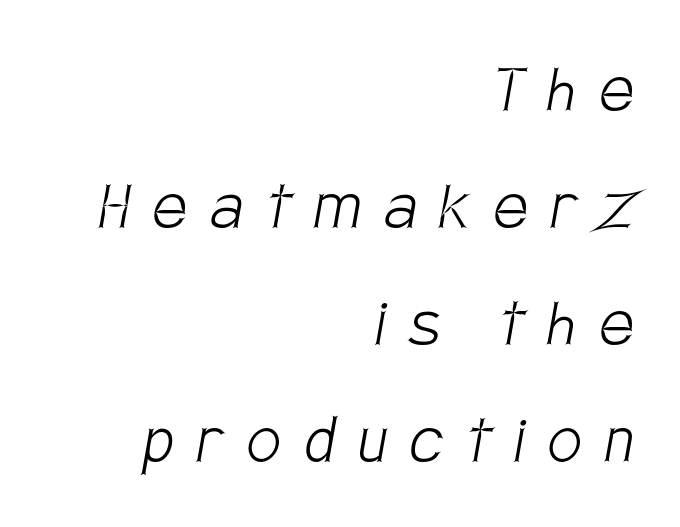
{"serif": "no", "bold": "no", "weight": "light", "width": "condensed", "stroke_contrast": "low", "x_height": "large", "monospaced": "no", "underline": "no", "align": "right", "line_spacing": "normal", "line_spacing_ratio": 1.54, "letter_spacing": "wide", "letter_spacing_em": 0.31, "glyph_px": 76}
